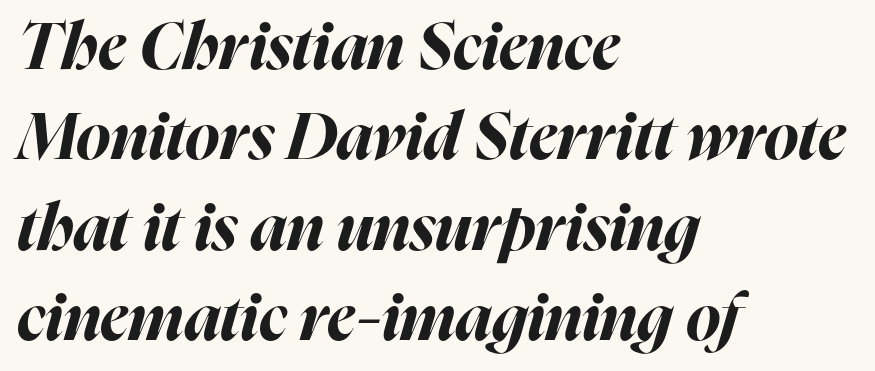
The image shows 65 px bold type, italic (leaning right); set left-aligned, normal line spacing (1.39x), normal letter spacing, not underlined; high stroke contrast and a medium x-height.
